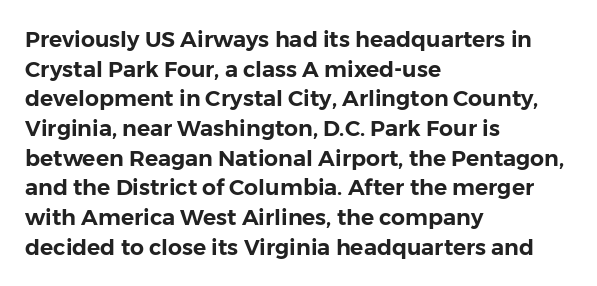
Q: Is the text italic (slanted)? A: No, it is upright.
Q: Is the text underlined? A: No.
Q: How is the paragraph aligned? A: Left-aligned.
Q: Is the spacing between letters normal or unusually wide? A: Normal.
Q: Is the spacing between lines tight, normal or loose? A: Normal.
